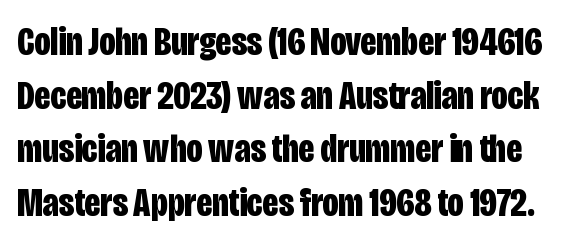
The image shows 40 px bold, condensed sans-serif type, upright; set normal line spacing (1.34x), normal letter spacing, not underlined; low stroke contrast and a large x-height.
